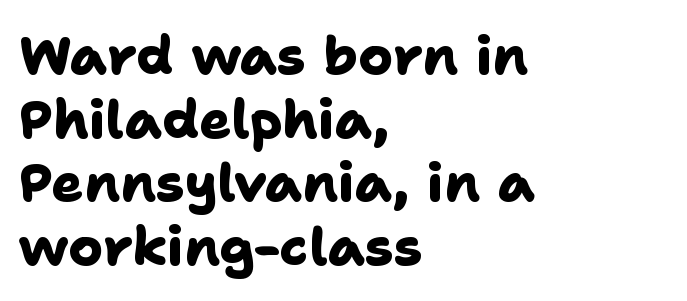
The image shows 53 px heavy sans-serif type; set left-aligned, line spacing 1.2x, normal letter spacing, not underlined; low stroke contrast and a medium x-height.
